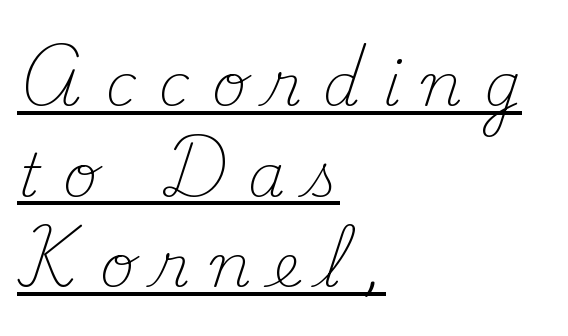
These lines are rendered in a variable-pitch font. The typesetter chose a ragged-right arrangement here. The letters look calm and open, with moderate or lighter stems. Reading down the column, the eye jumps a familiar distance to each next line.
